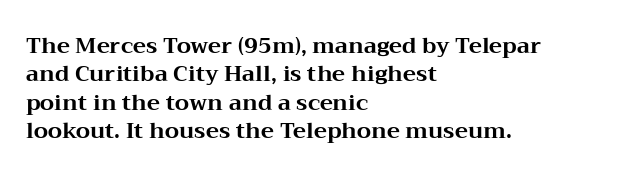
{"italic": "no", "bold": "yes", "underline": "no", "align": "left", "line_spacing": "normal", "line_spacing_ratio": 1.29, "letter_spacing": "normal", "letter_spacing_em": 0.0, "glyph_px": 22}
